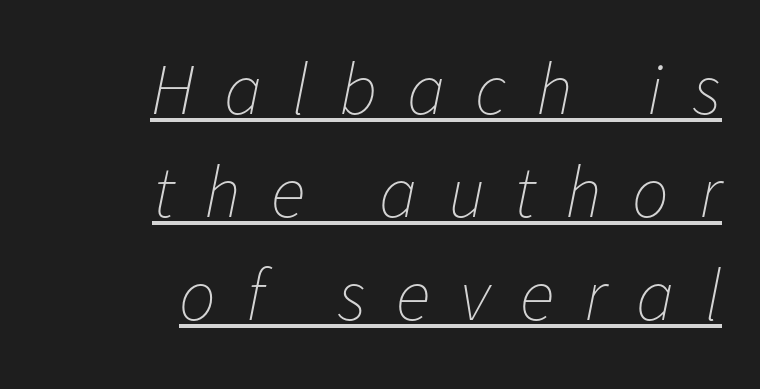
The image shows 73 px thin type, italic (leaning right); set right-aligned, normal line spacing (1.41x), unusually wide letter spacing (+0.41 em), underlined; low stroke contrast and a medium x-height.
